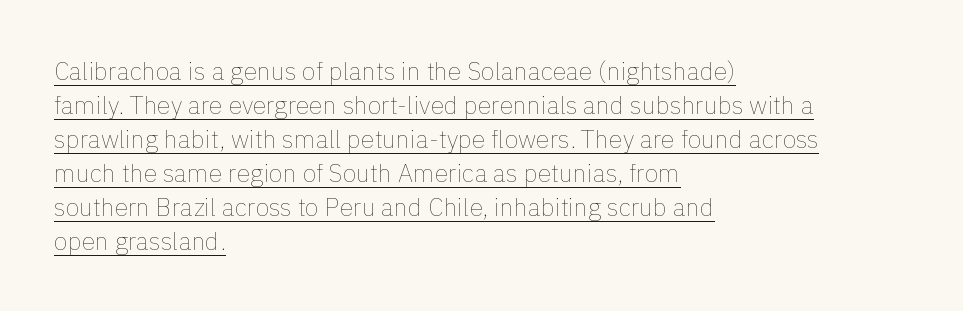
Q: Is the text bold? A: No.
Q: Is the text italic (slanted)? A: No, it is upright.
Q: Is the text underlined? A: Yes.
Q: How is the paragraph aligned? A: Left-aligned.
Q: Is the spacing between letters normal or unusually wide? A: Normal.
Q: Is the spacing between lines tight, normal or loose? A: Normal.
